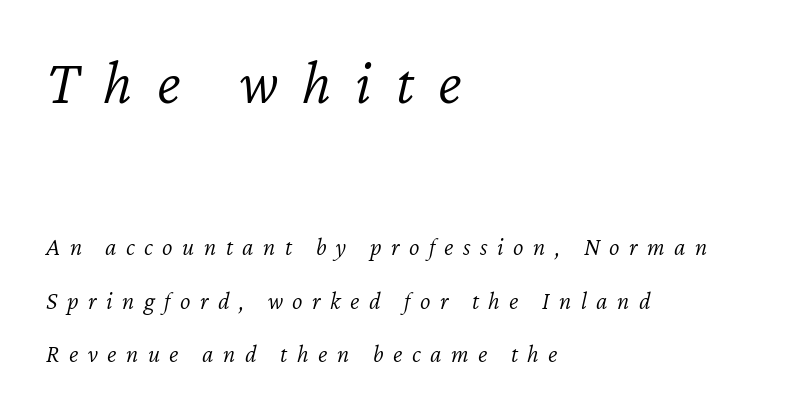
Does extra space separate the letters? Yes, quite a lot of it. Is the type slanted? Yes — the strokes lean at a clear angle. The passage shown begins with its larger block and ends with its smaller one. The face used here is proportionally spaced, like ordinary book or web type. The passage shown is not underscored anywhere.
